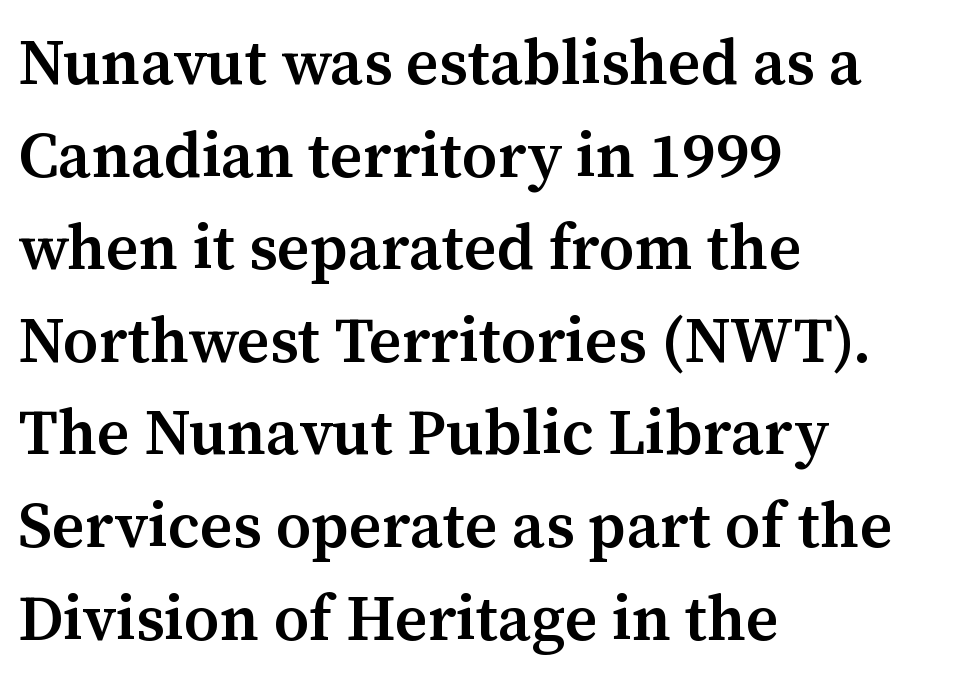
The image shows 63 px semibold serif type, upright; set left-aligned, normal line spacing (1.47x), normal letter spacing, not underlined; medium stroke contrast and a medium x-height.
